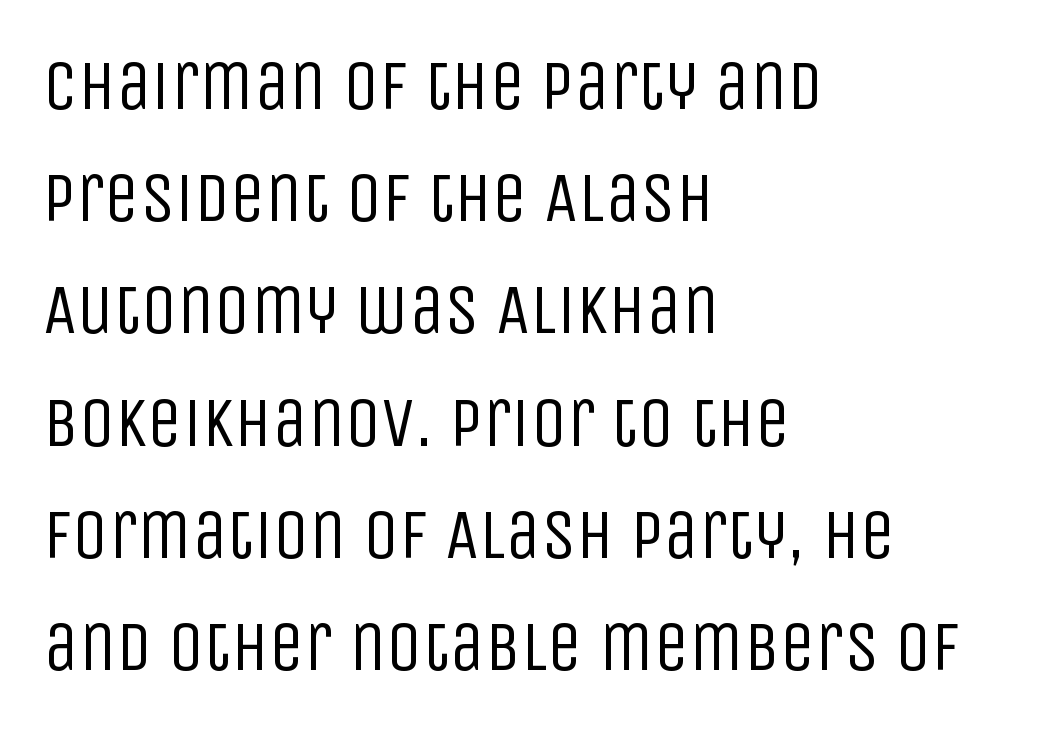
{"serif": "no", "italic": "no", "bold": "no", "weight": "regular", "width": "condensed", "stroke_contrast": "low", "x_height": "large", "monospaced": "no", "underline": "no", "align": "left", "line_spacing": "normal", "line_spacing_ratio": 1.58, "letter_spacing": "normal", "letter_spacing_em": 0.0, "glyph_px": 71}
